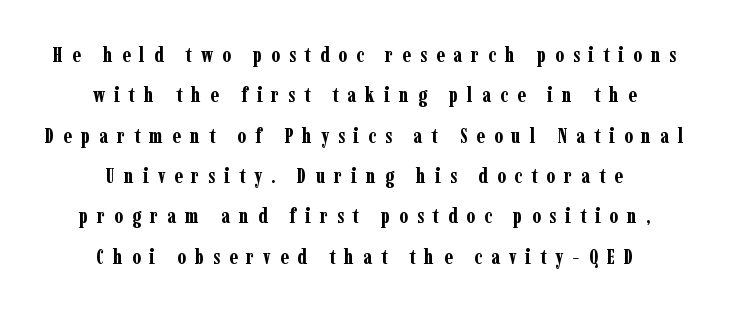
{"italic": "no", "bold": "yes", "underline": "no", "align": "center", "line_spacing": "loose", "line_spacing_ratio": 1.92, "letter_spacing": "wide", "letter_spacing_em": 0.43, "glyph_px": 21}
